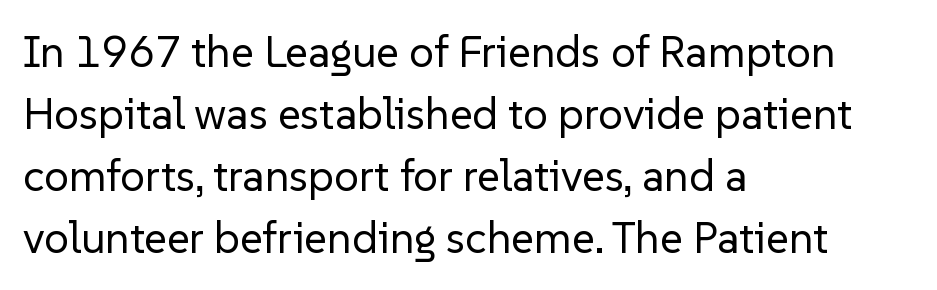
Q: Is the text bold? A: No.
Q: Is the text italic (slanted)? A: No, it is upright.
Q: Is the typeface a serif or a sans-serif typeface? A: Sans-serif.
Q: Is the text underlined? A: No.
Q: How is the paragraph aligned? A: Left-aligned.
Q: Is the spacing between letters normal or unusually wide? A: Normal.
Q: Is the spacing between lines tight, normal or loose? A: Normal.
Q: Width (condensed, normal, or wide)? A: Normal.
Q: Stroke contrast? A: Low.
Q: x-height? A: Medium.
Q: Monospaced? A: No.
